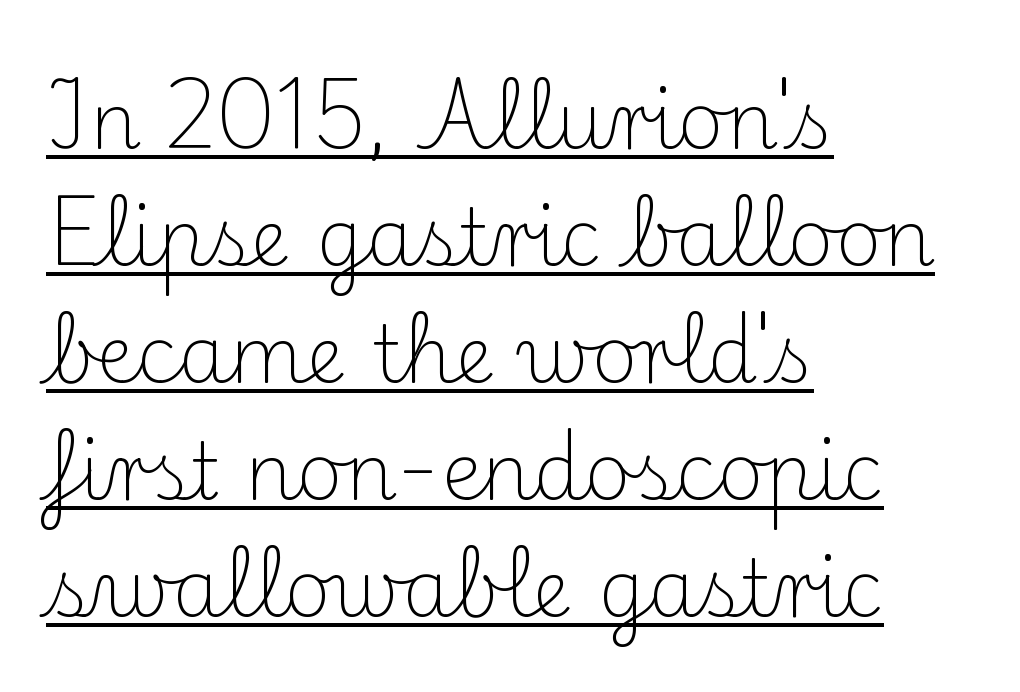
Q: Is the text bold? A: No.
Q: Is the text italic (slanted)? A: No, it is upright.
Q: Is the typeface a serif or a sans-serif typeface? A: Serif.
Q: Is the text underlined? A: Yes.
Q: How is the paragraph aligned? A: Left-aligned.
Q: Is the spacing between letters normal or unusually wide? A: Normal.
Q: Is the spacing between lines tight, normal or loose? A: Normal.
Q: Width (condensed, normal, or wide)? A: Normal.
Q: Stroke contrast? A: Medium.
Q: x-height? A: Small.
Q: Monospaced? A: No.
